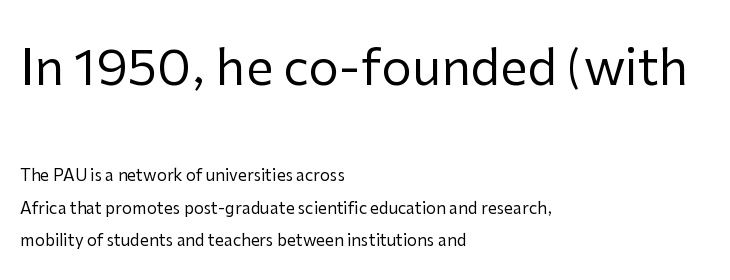
Q: Is the text bold? A: No.
Q: Is the text italic (slanted)? A: No, it is upright.
Q: Is the typeface a serif or a sans-serif typeface? A: Sans-serif.
Q: Is the text underlined? A: No.
Q: How is the paragraph aligned? A: Left-aligned.
Q: Is the spacing between letters normal or unusually wide? A: Normal.
Q: Is the spacing between lines tight, normal or loose? A: Loose.
Q: Which block of text is set in a larger size, the first (top) or the second (bottom)? A: The first (top) one.
Q: Width (condensed, normal, or wide)? A: Normal.
Q: Stroke contrast? A: Low.
Q: x-height? A: Medium.
Q: Monospaced? A: No.
